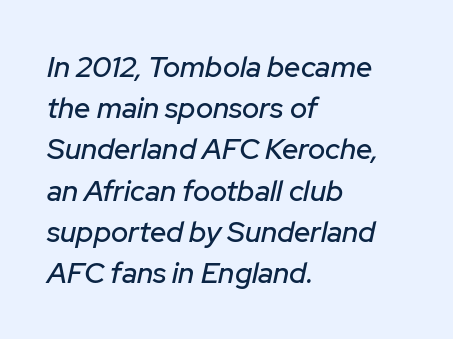
Q: Is the text italic (slanted)? A: Yes, it leans right by about 12 degrees.
Q: Is the text underlined? A: No.
Q: How is the paragraph aligned? A: Left-aligned.
Q: Is the spacing between letters normal or unusually wide? A: Normal.
Q: Is the spacing between lines tight, normal or loose? A: Normal.
Q: Width (condensed, normal, or wide)? A: Normal.
Q: Stroke contrast? A: Low.
Q: x-height? A: Medium.
Q: Monospaced? A: No.
